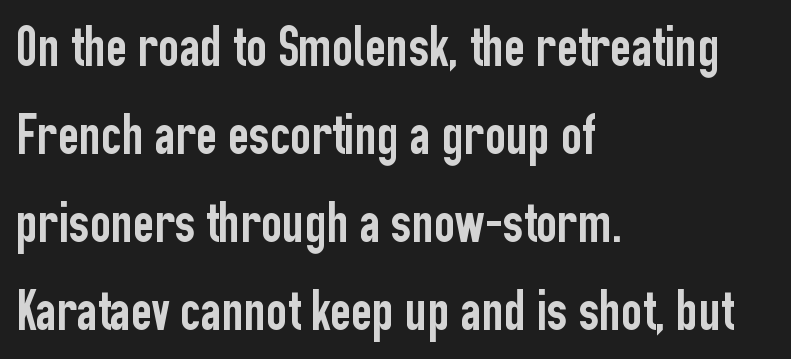
Q: Is the text italic (slanted)? A: No, it is upright.
Q: Is the typeface a serif or a sans-serif typeface? A: Sans-serif.
Q: Is the text underlined? A: No.
Q: How is the paragraph aligned? A: Left-aligned.
Q: Is the spacing between letters normal or unusually wide? A: Normal.
Q: Is the spacing between lines tight, normal or loose? A: Normal.
Q: Width (condensed, normal, or wide)? A: Condensed.
Q: Stroke contrast? A: Low.
Q: x-height? A: Medium.
Q: Monospaced? A: No.
